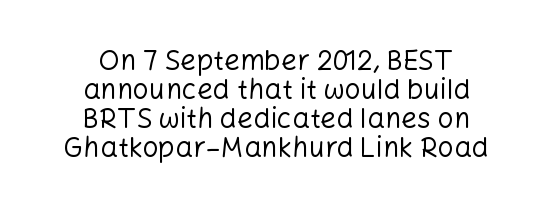
Compared with a flush-left layout, this one balances lines on the center instead. These lines are composed in type without serifs. This rendering features lettering with no underline. Look at the tracking — it's just the regular setting, nothing added.
